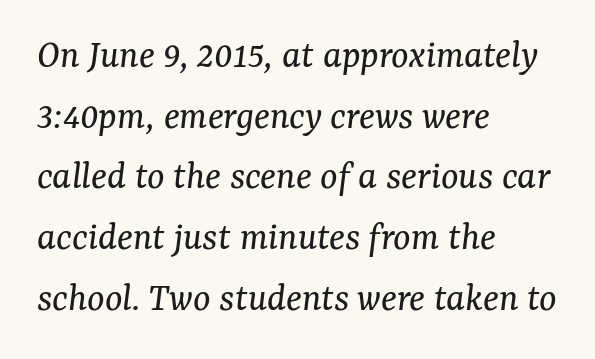
The image shows 41 px regular-weight serif type, italic (leaning right); set left-aligned, normal line spacing (1.48x), normal letter spacing, not underlined; medium stroke contrast and a medium x-height.
